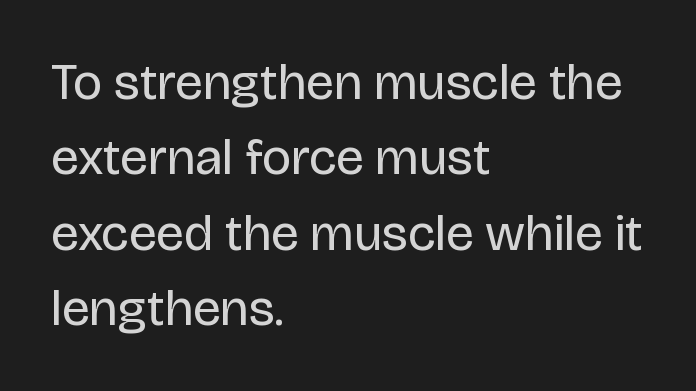
The image shows 51 px regular-weight sans-serif type, upright; set left-aligned, normal line spacing (1.48x), normal letter spacing, not underlined; low stroke contrast and a large x-height.
